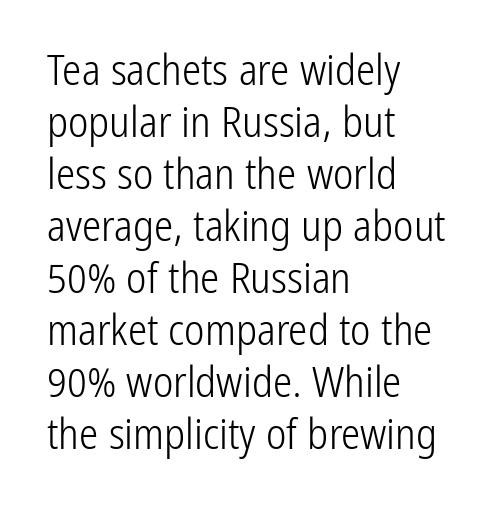
The image shows 43 px light, condensed sans-serif type, upright; set left-aligned, line spacing 1.21x, normal letter spacing, not underlined; low stroke contrast and a medium x-height.
